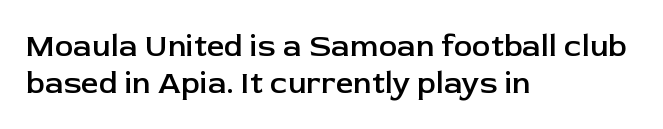
{"serif": "no", "italic": "no", "bold": "semi", "weight": "semibold", "width": "normal", "stroke_contrast": "low", "x_height": "medium", "monospaced": "no", "underline": "no", "align": "left", "line_spacing_ratio": 1.18, "letter_spacing": "normal", "letter_spacing_em": 0.0, "glyph_px": 31}
